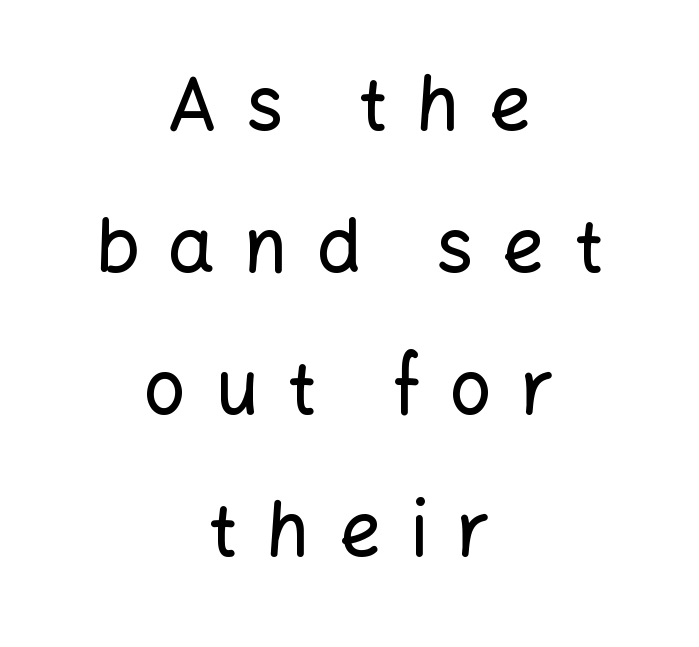
Type without underlining. Notice how the stems are strictly vertical — no italics here. Centered paragraph, ragged on both sides. This rendering widens character spacing well past its baseline value. Think of a printed novel: that variable character pitch is what you see here. You could fit nearly another row in the gap between these rows.
